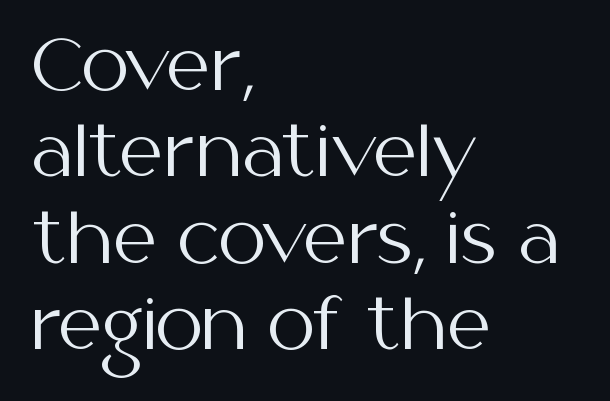
The image shows 68 px regular-weight sans-serif type, upright; set left-aligned, normal line spacing (1.27x), normal letter spacing, not underlined; medium stroke contrast and a medium x-height.
